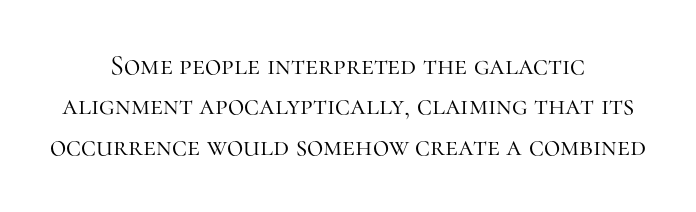
{"serif": "yes", "italic": "no", "bold": "no", "weight": "light", "width": "normal", "stroke_contrast": "high", "x_height": "medium", "monospaced": "no", "underline": "no", "align": "center", "line_spacing": "normal", "line_spacing_ratio": 1.44, "letter_spacing": "normal", "letter_spacing_em": 0.0, "glyph_px": 28}
